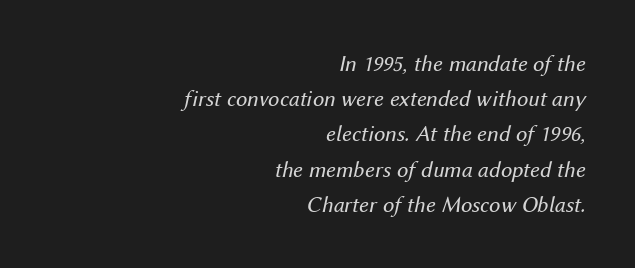
Only glyphs here, with clear space below each row. Vertically, the passage feels balanced, rows spaced as you'd expect. You can tell it's italic because the verticals aren't actually vertical. The typesetter chose a ragged-left arrangement here. Caption: standard tracking, unaltered.
